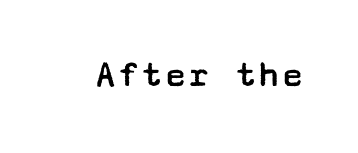
{"serif": "no", "italic": "no", "bold": "no", "weight": "regular", "width": "wide", "stroke_contrast": "low", "x_height": "medium", "underline": "no", "letter_spacing": "normal", "letter_spacing_em": 0.0, "glyph_px": 39}
